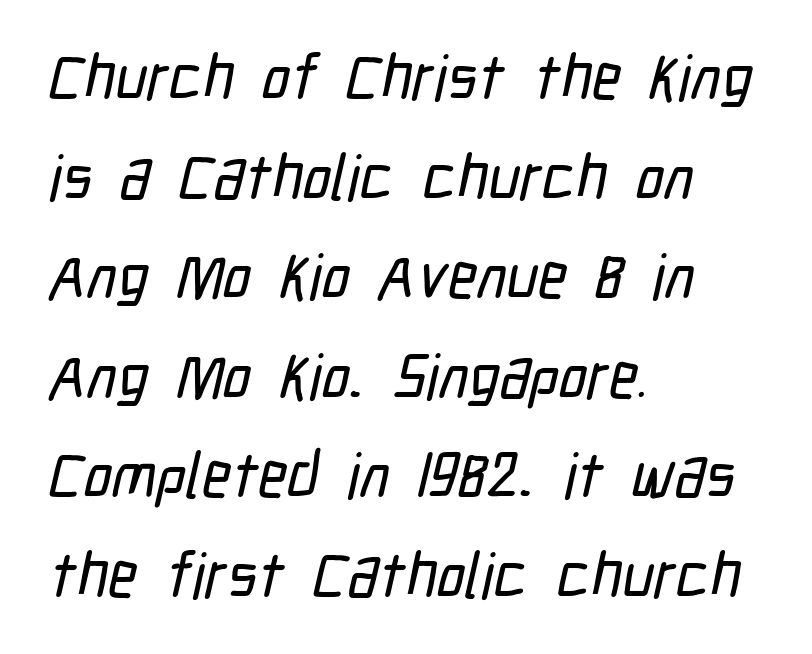
Serifs: no, the terminals of the letterforms are clean. The paragraph shown leans on its left margin. Check the space under the baseline: it is left empty. Students, note that the glyphs here touch the page at normal intervals. Compared with typical paragraphs, the rows here are spaced about the same. Is this a fixed-width face? No — the glyphs have proportional, varying widths.
